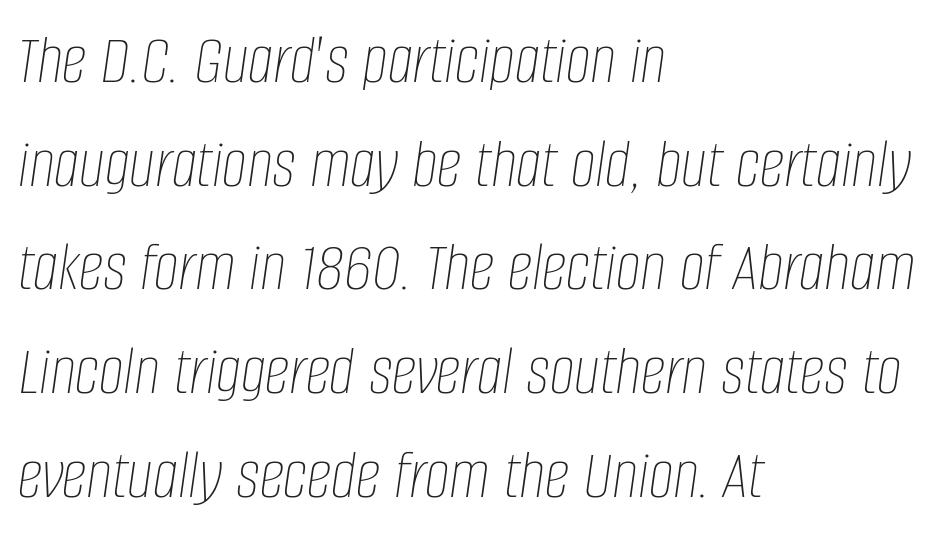
A typesetter would mark this as italic. This sample has the flowing, uneven cadence of proportional lettering. Horizontally, the lines are justified to the leading edge only. These glyphs show unthickened strokes, regular width or finer.
